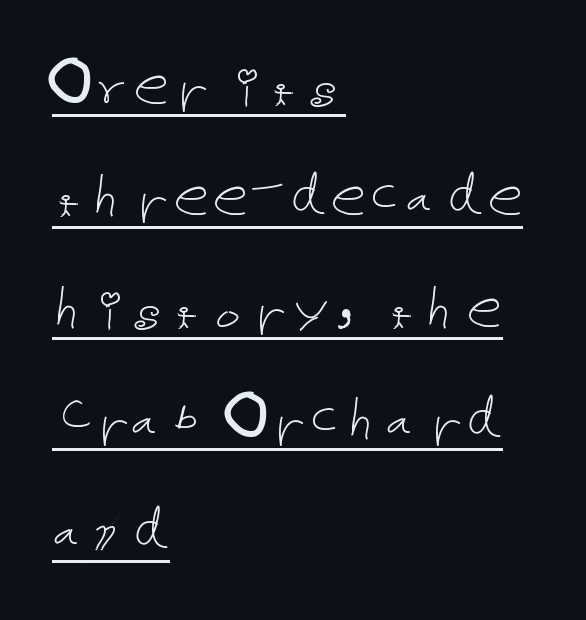
{"italic": "no", "bold": "no", "weight": "thin", "width": "normal", "stroke_contrast": "low", "x_height": "medium", "underline": "yes", "align": "left", "line_spacing": "normal", "line_spacing_ratio": 1.59, "letter_spacing": "normal", "letter_spacing_em": 0.0, "glyph_px": 70}
